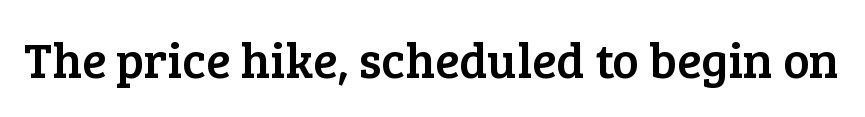
Spacing between characters is what you'd get straight out of the box. This rendering employs a face with finishing strokes, i.e., a serif. Each letter keeps its own natural width here, so spacing adapts to shape. Bare-footed words on every line. When letters stand straight like this, we call the style roman or upright.
